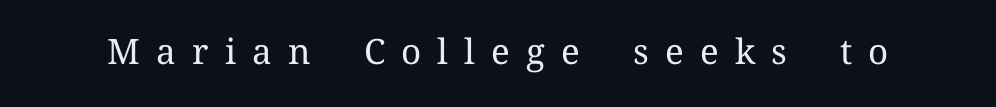
The image shows 35 px regular-weight serif type, upright; set unusually wide letter spacing (+0.46 em), not underlined; medium stroke contrast and a medium x-height.
